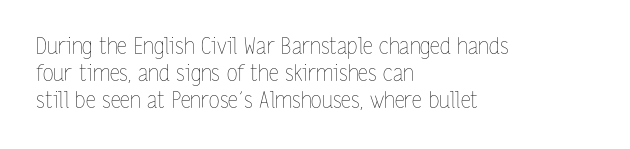
Honestly, the letter spacing is just normal — you wouldn't notice it. A student would call this left alignment; a typographer would say flush left, rag right. The font sits on the lighter half of the weight spectrum, regular included. Just letters on the line, the space beneath them empty.
